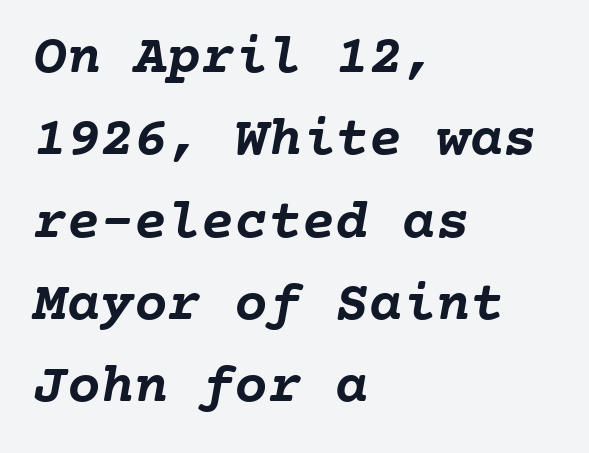
{"bold": "yes", "weight": "semibold", "width": "normal", "stroke_contrast": "low", "x_height": "medium", "monospaced": "yes", "underline": "no", "align": "left", "line_spacing": "normal", "line_spacing_ratio": 1.47, "letter_spacing": "normal", "letter_spacing_em": 0.0, "glyph_px": 56}
